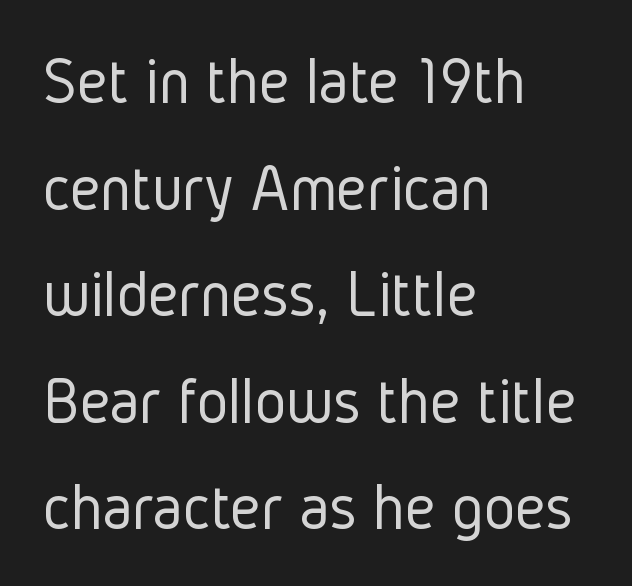
{"serif": "no", "italic": "no", "bold": "no", "weight": "light", "width": "condensed", "stroke_contrast": "low", "x_height": "medium", "monospaced": "no", "underline": "no", "align": "left", "line_spacing": "normal", "line_spacing_ratio": 1.59, "letter_spacing": "normal", "letter_spacing_em": 0.0, "glyph_px": 67}
